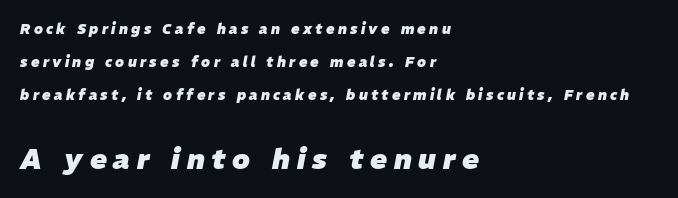
{"italic": "yes", "lean": "right", "slant_degrees": 11, "bold": "yes", "weight": "heavy", "width": "normal", "stroke_contrast": "low", "x_height": "medium", "monospaced": "no", "underline": "no", "align": "left", "line_spacing": "loose", "line_spacing_ratio": 2.35, "letter_spacing": "wide", "letter_spacing_em": 0.24, "larger_block": "second", "size_ratio": 2.0, "glyph_px": 28}
